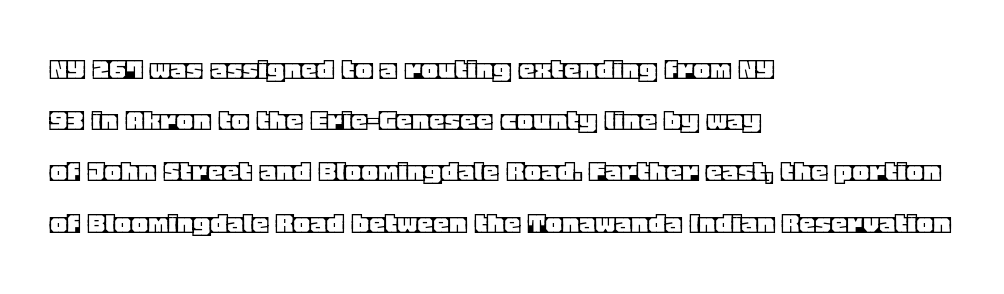
{"italic": "no", "width": "normal", "x_height": "large", "monospaced": "no", "underline": "no", "align": "left", "line_spacing": "normal", "line_spacing_ratio": 1.6, "letter_spacing": "normal", "letter_spacing_em": 0.0, "glyph_px": 32}
